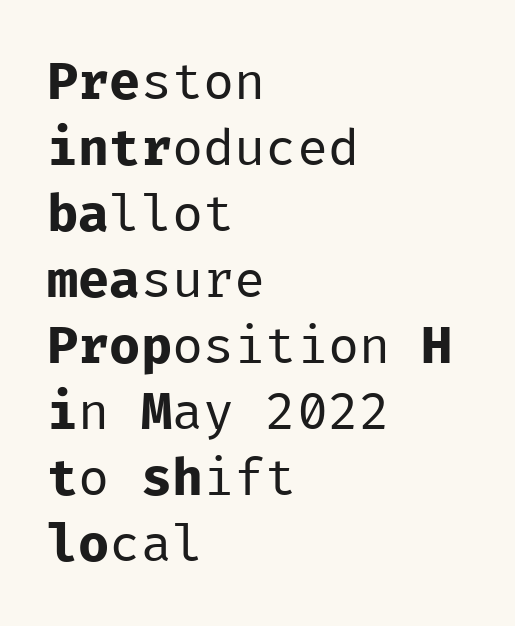
{"serif": "no", "italic": "no", "bold": "no", "weight": "regular", "width": "normal", "stroke_contrast": "low", "x_height": "medium", "monospaced": "yes", "underline": "no", "align": "left", "line_spacing": "normal", "line_spacing_ratio": 1.27, "letter_spacing": "normal", "letter_spacing_em": 0.0, "glyph_px": 52}
